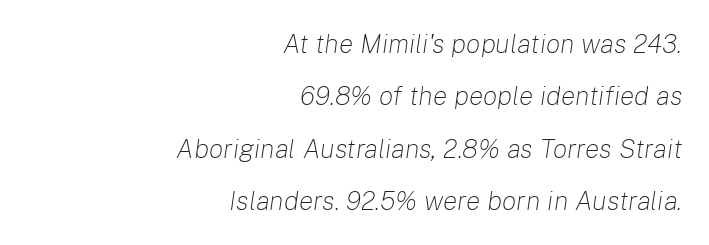
The image shows 27 px text type, italic (leaning right); set right-aligned, loose line spacing (1.94x), normal letter spacing, not underlined.
